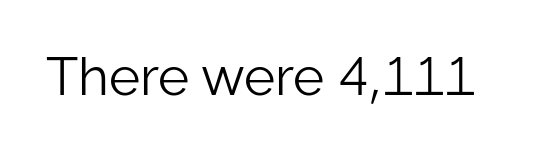
The image shows 53 px light sans-serif type, upright; set normal letter spacing, not underlined; low stroke contrast and a medium x-height.
